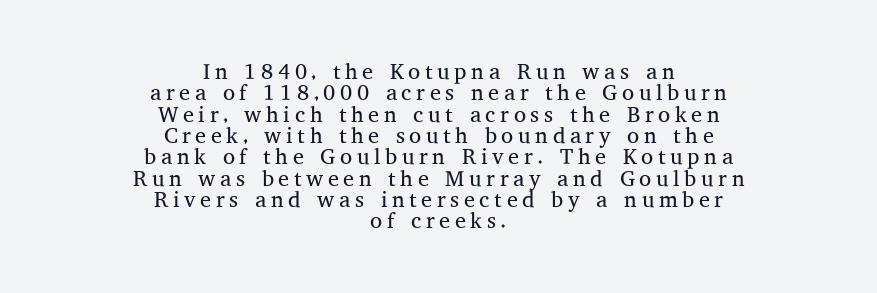
{"italic": "no", "bold": "no", "underline": "no", "align": "center", "line_spacing": "tight", "line_spacing_ratio": 0.97, "letter_spacing": "wide", "letter_spacing_em": 0.21, "glyph_px": 22}
